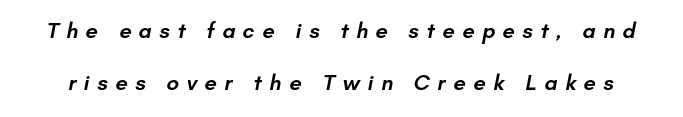
The image shows 22 px text type; set loose line spacing (2.35x), unusually wide letter spacing (+0.34 em), not underlined.
